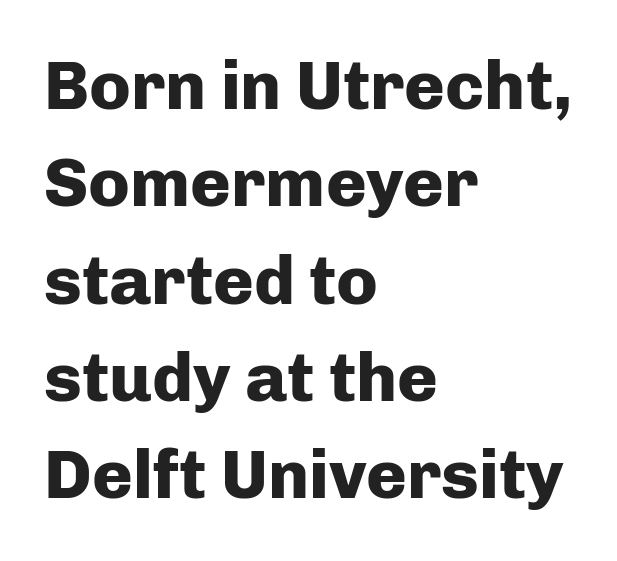
Is the type bold? Yes — the strokes are clearly thick and heavy. Each letter keeps its own natural width here, so spacing adapts to shape. In terms of leading, this rendering sits right in the middle. Alignment: flush left. Posture: upright roman. Typographically, this falls in the sans-serif category.
